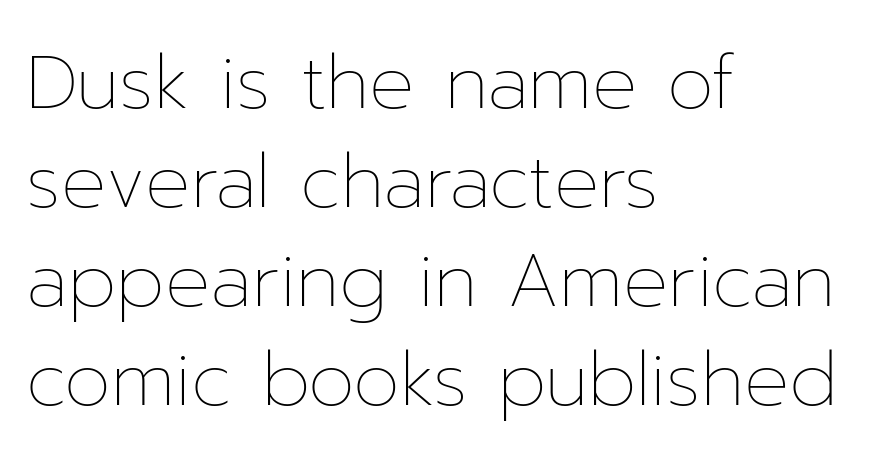
Tracking here is standard; glyphs follow each other at the usual distance. No heavy texture on the line: the type isn't bold. It's the straight-up-and-down kind of type. Descenders are the only things crossing below the line.
